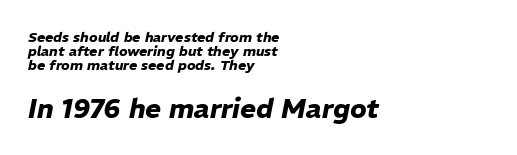
The image shows 27 px bold type, italic (leaning right); set left-aligned, tight line spacing (0.99x), normal letter spacing, not underlined; the second (bottom) block is 1.93x larger.
